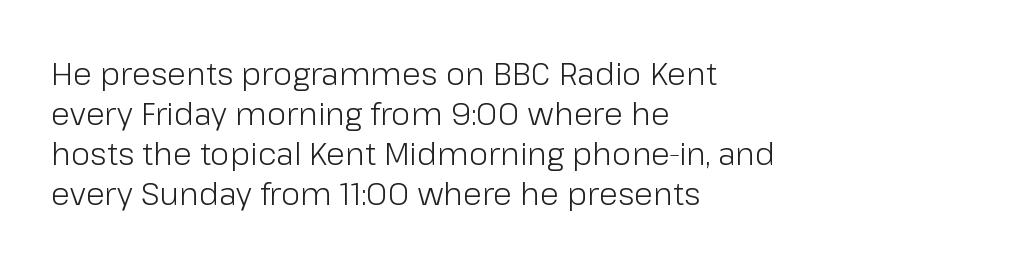
Grotesque or geometric, the face here clearly has no serifs. If you drew a ruler down the left edge, every line would touch it. This sample has the flowing, uneven cadence of proportional lettering. The area under the type is left untouched.
